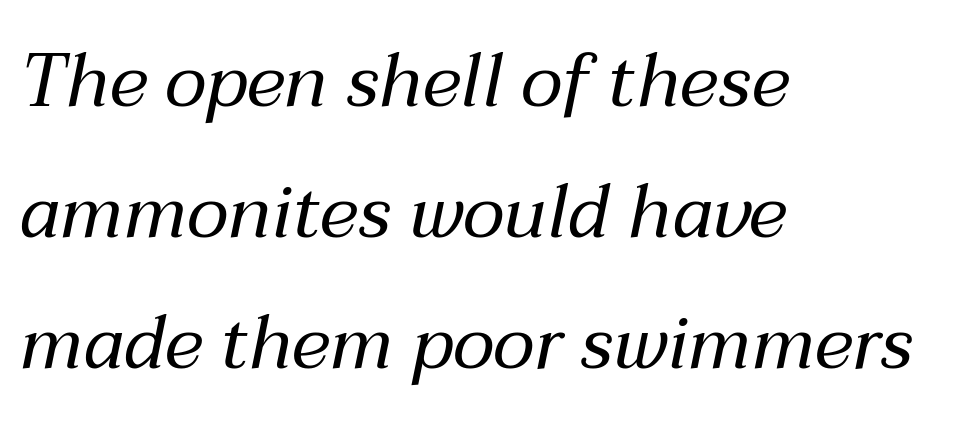
Q: Is the text bold? A: No.
Q: Is the text italic (slanted)? A: Yes, it leans right by about 12 degrees.
Q: Is the text underlined? A: No.
Q: How is the paragraph aligned? A: Left-aligned.
Q: Is the spacing between letters normal or unusually wide? A: Normal.
Q: Width (condensed, normal, or wide)? A: Normal.
Q: Stroke contrast? A: Medium.
Q: x-height? A: Medium.
Q: Monospaced? A: No.
